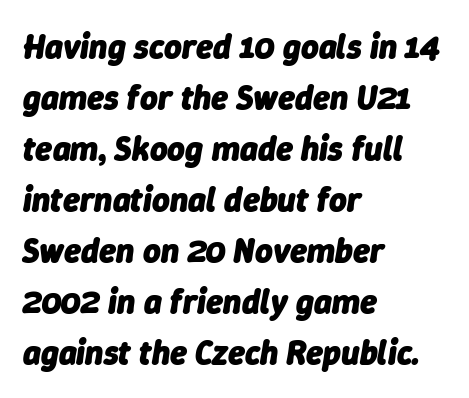
Check under the words: just untouched page. Italic? Definitely — the glyphs are oblique. All the whitespace from short lines collects on the right. Here the designer chose a conventional face with non-uniform glyph widths. One glance says typical: line gaps are just what's usual.
